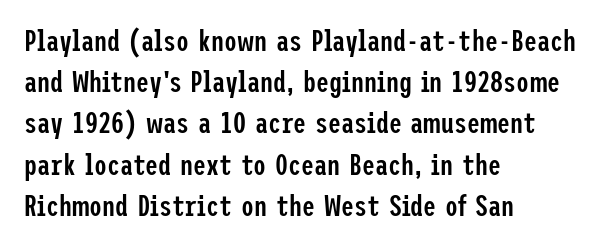
The image shows 29 px semibold, condensed sans-serif type, upright; set left-aligned, normal line spacing (1.42x), normal letter spacing, not underlined; low stroke contrast and a medium x-height.
